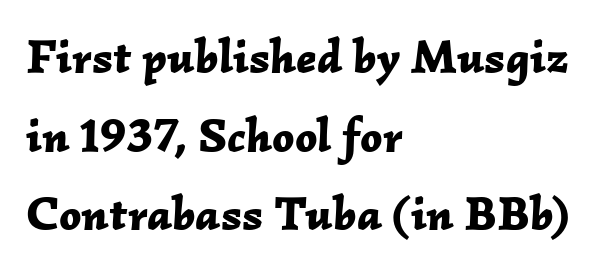
The image shows 48 px bold type, italic (leaning right); set left-aligned, normal line spacing (1.64x), normal letter spacing, not underlined; low stroke contrast and a medium x-height.
